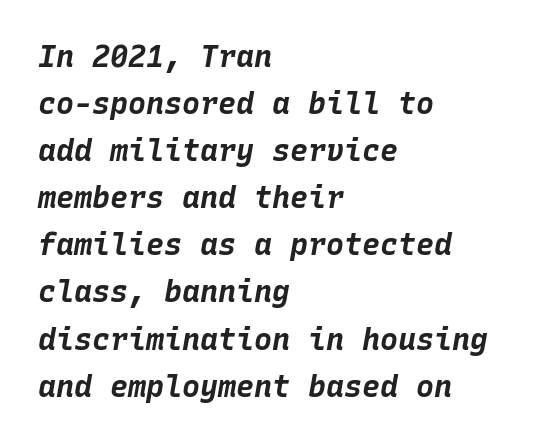
The image shows 30 px bold type, italic (leaning right), monospaced; set left-aligned, normal line spacing (1.57x), normal letter spacing, not underlined; low stroke contrast and a large x-height.
